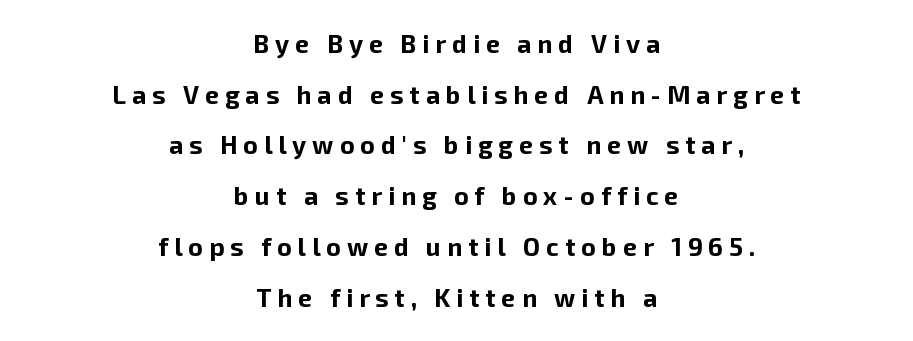
{"italic": "no", "bold": "yes", "underline": "no", "align": "center", "line_spacing": "loose", "line_spacing_ratio": 2.03, "letter_spacing": "wide", "letter_spacing_em": 0.24, "glyph_px": 25}
